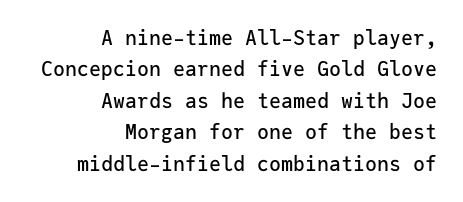
{"italic": "no", "underline": "no", "align": "right", "line_spacing": "normal", "line_spacing_ratio": 1.57, "letter_spacing": "normal", "letter_spacing_em": 0.0, "glyph_px": 20}
